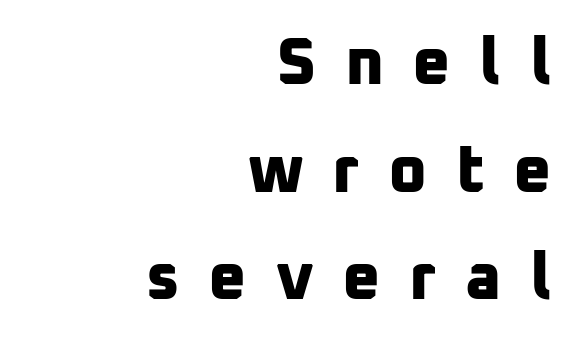
The image shows 66 px bold sans-serif type; set right-aligned, normal line spacing (1.63x), unusually wide letter spacing (+0.43 em), not underlined; low stroke contrast and a medium x-height.
